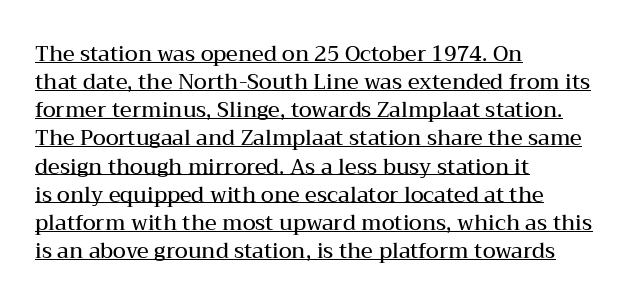
{"italic": "no", "bold": "semi", "underline": "yes", "align": "left", "line_spacing": "normal", "line_spacing_ratio": 1.34, "letter_spacing": "normal", "letter_spacing_em": 0.0, "glyph_px": 21}
